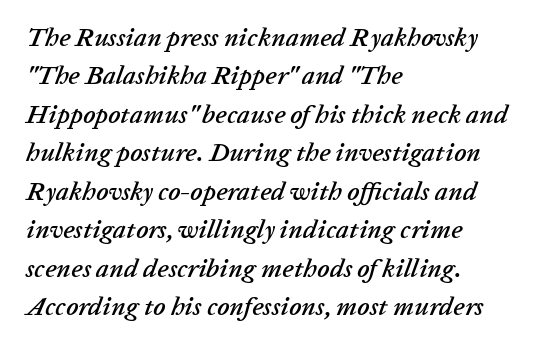
{"italic": "yes", "lean": "right", "slant_degrees": 20, "underline": "no", "align": "left", "line_spacing": "normal", "line_spacing_ratio": 1.48, "letter_spacing": "normal", "letter_spacing_em": 0.0, "glyph_px": 26}
